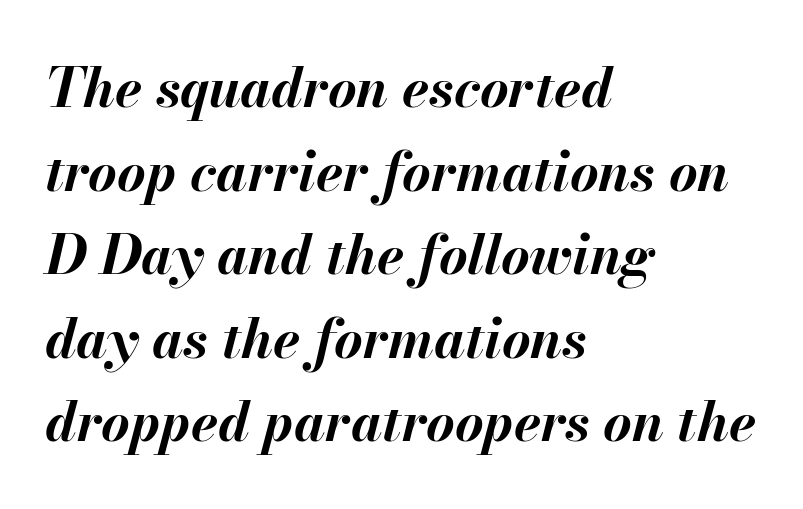
The image shows 55 px bold type, italic (leaning right); set left-aligned, normal line spacing (1.52x), normal letter spacing, not underlined; medium stroke contrast and a small x-height.
